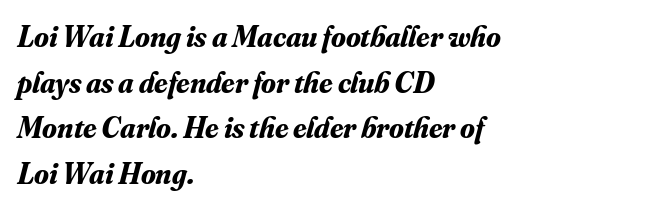
Rendered with sloped, italic letterforms. This sample keeps an unexceptional amount of space between lines. Reading down the block, your eye returns to a fixed left position each line. This sample uses a serif face. A clean baseline with only descenders dipping below it. Do the characters align in a grid? No, the font is proportional.
